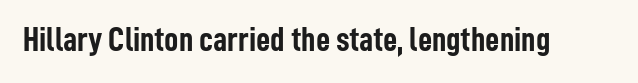
{"serif": "no", "italic": "no", "bold": "yes", "weight": "semibold", "width": "condensed", "stroke_contrast": "low", "x_height": "medium", "monospaced": "no", "underline": "no", "letter_spacing": "normal", "letter_spacing_em": 0.0, "glyph_px": 35}
